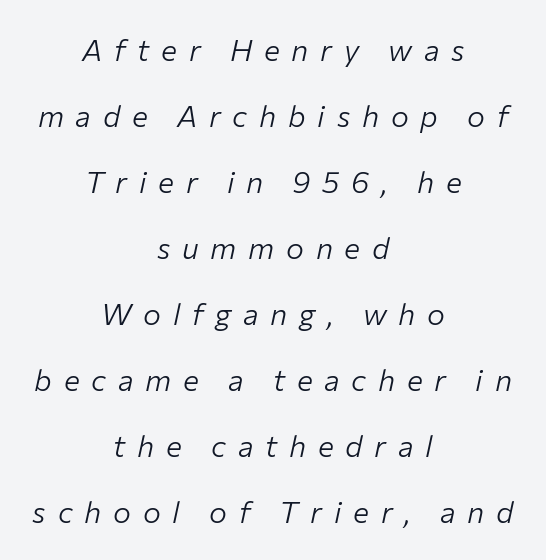
Italic? Definitely — the glyphs are oblique. The paragraph shown floats in the horizontal middle. The space between consecutive lines is lavish. The face used here is proportionally spaced, like ordinary book or web type.
